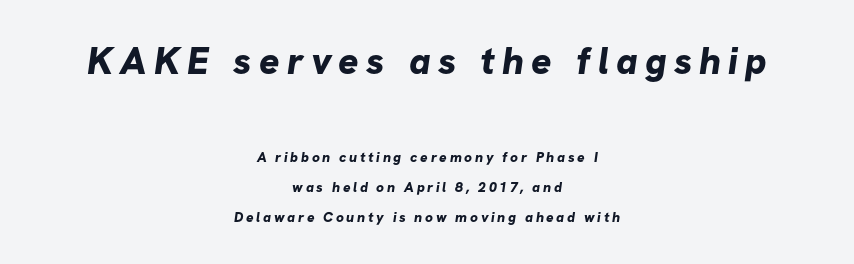
The image shows 38 px bold sans-serif type; set centered, loose line spacing (2.15x), not underlined; the first (top) block is 2.71x larger; low stroke contrast and a medium x-height.
